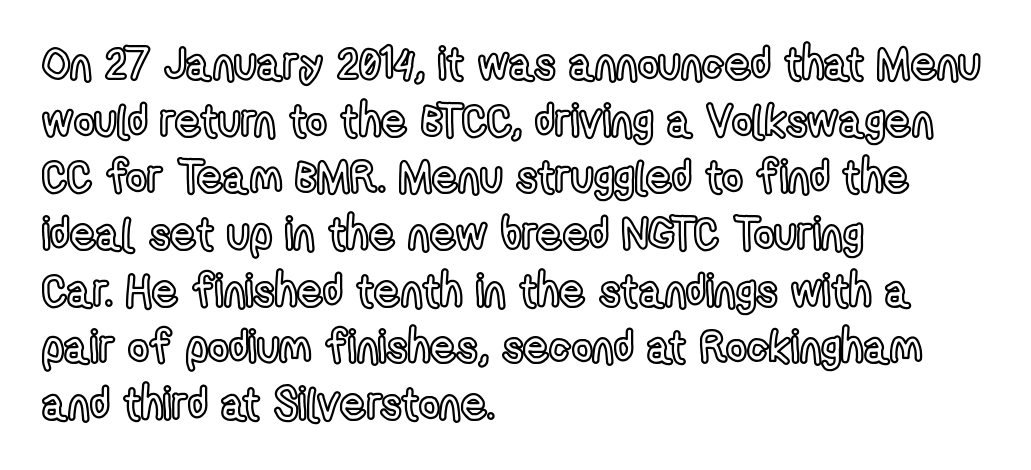
Q: Is the text italic (slanted)? A: No, it is upright.
Q: Is the text underlined? A: No.
Q: How is the paragraph aligned? A: Left-aligned.
Q: Is the spacing between letters normal or unusually wide? A: Normal.
Q: Is the spacing between lines tight, normal or loose? A: Normal.
Q: Width (condensed, normal, or wide)? A: Condensed.
Q: x-height? A: Medium.
Q: Monospaced? A: No.
